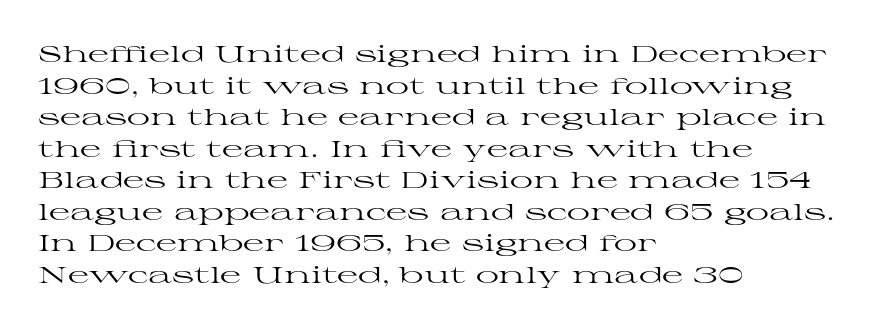
The strokes are not fattened; the text isn't bold. Beneath every word, the page is bare. Every row of glyphs begins at an identical x-position on the left. In terms of posture, this sample is upright.
